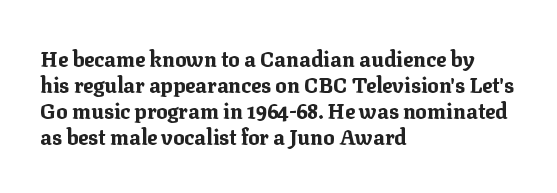
The image shows 21 px bold type, upright; set left-aligned, line spacing 1.24x, normal letter spacing, not underlined.
